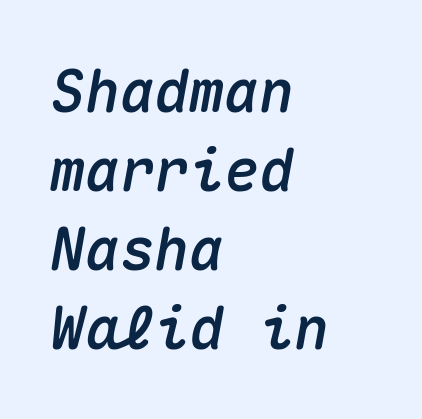
The passage is arranged the way most books set body copy — flush left. It's the slanting kind of type. A bare baseline throughout the passage. Is this a fixed-width face? Yes — each glyph sits in an identical cell.
